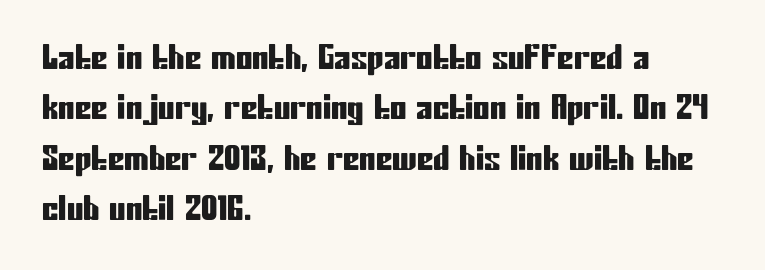
Q: Is the text italic (slanted)? A: No, it is upright.
Q: Is the typeface a serif or a sans-serif typeface? A: Sans-serif.
Q: Is the text underlined? A: No.
Q: How is the paragraph aligned? A: Left-aligned.
Q: Is the spacing between letters normal or unusually wide? A: Normal.
Q: Is the spacing between lines tight, normal or loose? A: Normal.
Q: Width (condensed, normal, or wide)? A: Condensed.
Q: Stroke contrast? A: Low.
Q: x-height? A: Medium.
Q: Monospaced? A: No.
